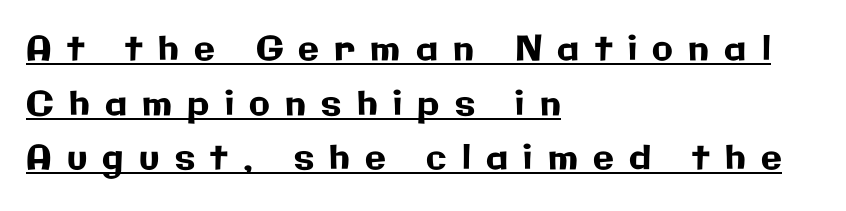
The rendering uses a moderate line-height, typical for paragraphs. Has an underline been added? It has. Font category for this specimen: sans-serif. Each letter keeps its own natural width here, so spacing adapts to shape.
